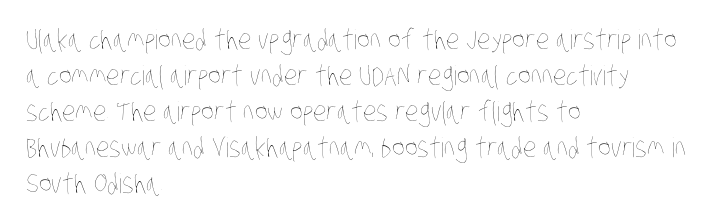
The image shows 27 px text type; set left-aligned, normal line spacing (1.33x), normal letter spacing, not underlined.
